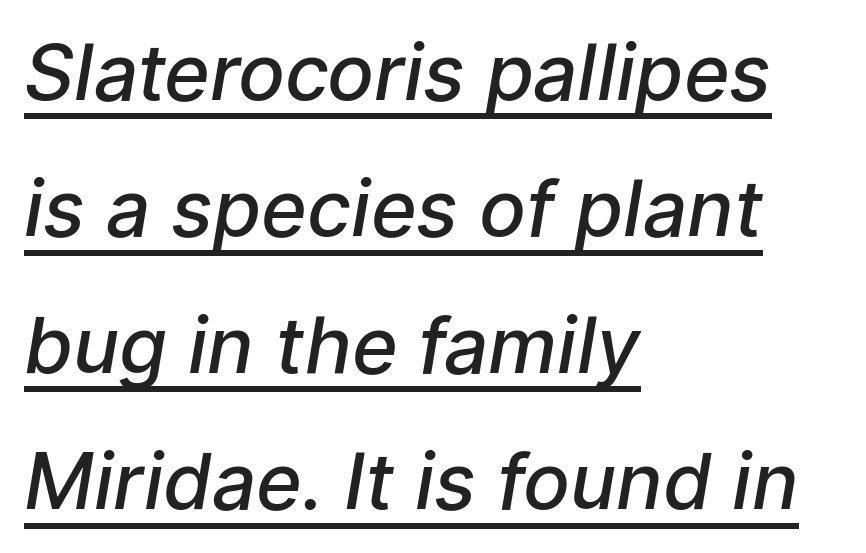
The image shows 78 px semibold sans-serif type; set left-aligned, line spacing 1.75x, normal letter spacing, underlined; low stroke contrast and a medium x-height.
